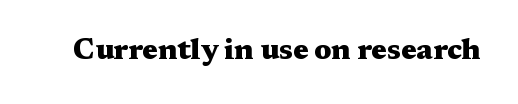
{"serif": "yes", "italic": "no", "bold": "yes", "weight": "heavy", "width": "wide", "stroke_contrast": "medium", "x_height": "medium", "monospaced": "no", "underline": "no", "letter_spacing": "normal", "letter_spacing_em": 0.0, "glyph_px": 29}
